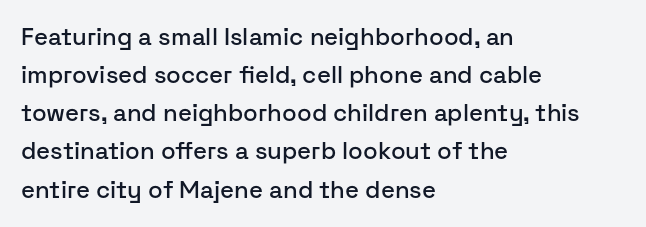
{"italic": "no", "underline": "no", "align": "left", "line_spacing": "normal", "line_spacing_ratio": 1.59, "letter_spacing": "normal", "letter_spacing_em": 0.0, "glyph_px": 24}
